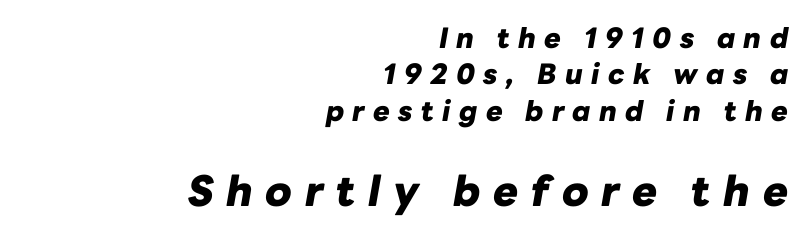
{"italic": "yes", "lean": "right", "slant_degrees": 10, "bold": "yes", "weight": "heavy", "width": "normal", "stroke_contrast": "low", "x_height": "medium", "monospaced": "no", "underline": "no", "align": "right", "line_spacing": "normal", "line_spacing_ratio": 1.3, "letter_spacing": "wide", "letter_spacing_em": 0.3, "larger_block": "second", "size_ratio": 1.5, "glyph_px": 42}
